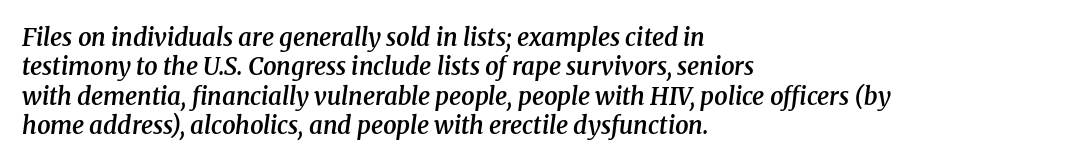
{"italic": "yes", "lean": "right", "slant_degrees": 8, "bold": "semi", "underline": "no", "align": "left", "line_spacing_ratio": 1.22, "letter_spacing": "normal", "letter_spacing_em": 0.0, "glyph_px": 24}
